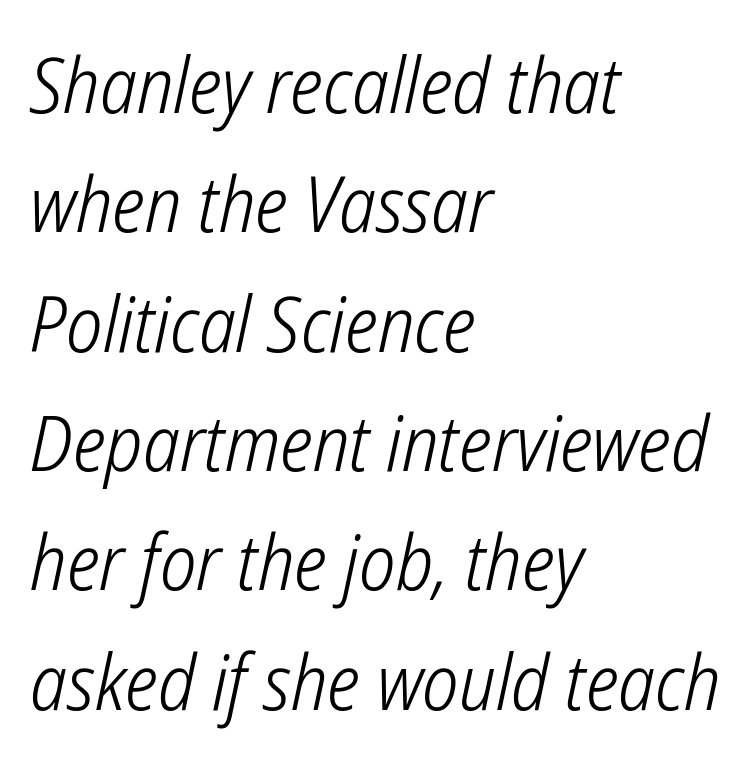
All the whitespace from short lines collects on the right. The face used here is proportionally spaced, like ordinary book or web type. Students, note that the glyphs here touch the page at normal intervals. The strip under each line holds only bare page.
